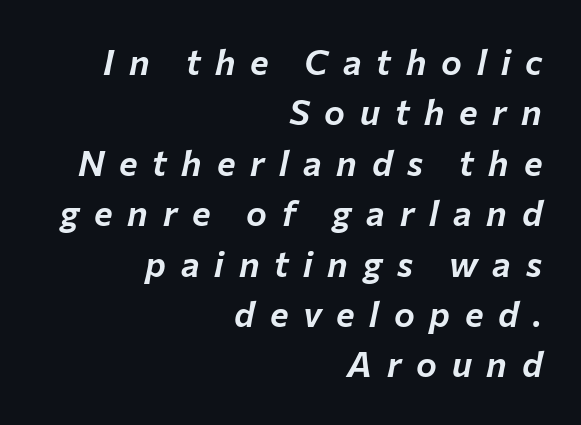
Q: Is the text italic (slanted)? A: Yes, it leans right by about 12 degrees.
Q: Is the text underlined? A: No.
Q: How is the paragraph aligned? A: Right-aligned.
Q: Is the spacing between letters normal or unusually wide? A: Unusually wide.
Q: Is the spacing between lines tight, normal or loose? A: Normal.
Q: Width (condensed, normal, or wide)? A: Normal.
Q: Stroke contrast? A: Low.
Q: x-height? A: Medium.
Q: Monospaced? A: No.
